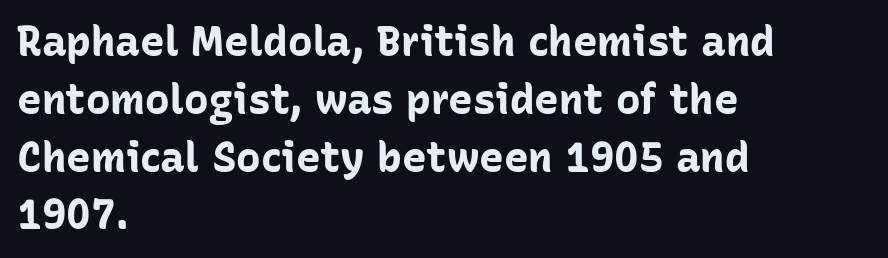
{"serif": "no", "italic": "no", "bold": "yes", "weight": "bold", "width": "normal", "stroke_contrast": "low", "x_height": "medium", "monospaced": "no", "underline": "no", "align": "left", "line_spacing": "normal", "line_spacing_ratio": 1.41, "letter_spacing": "normal", "letter_spacing_em": 0.0, "glyph_px": 41}
